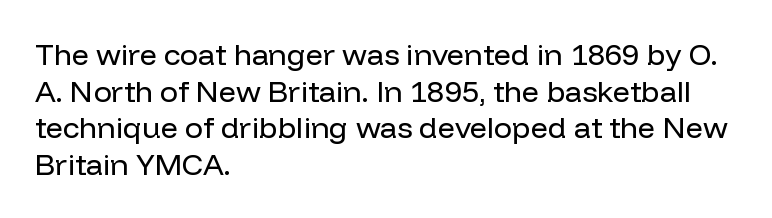
The image shows 30 px regular-weight sans-serif type, upright; set left-aligned, line spacing 1.22x, normal letter spacing, not underlined; low stroke contrast and a medium x-height.
